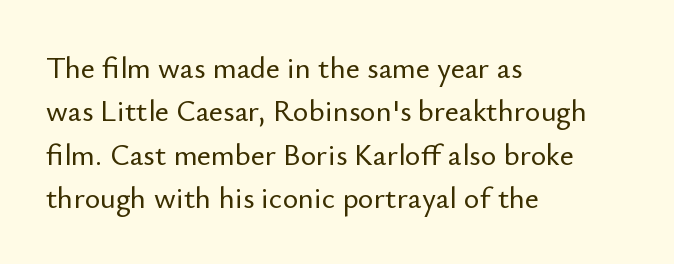
Q: Is the text italic (slanted)? A: No, it is upright.
Q: Is the typeface a serif or a sans-serif typeface? A: Sans-serif.
Q: Is the text underlined? A: No.
Q: How is the paragraph aligned? A: Left-aligned.
Q: Is the spacing between letters normal or unusually wide? A: Normal.
Q: Is the spacing between lines tight, normal or loose? A: Normal.
Q: Width (condensed, normal, or wide)? A: Normal.
Q: Stroke contrast? A: Low.
Q: x-height? A: Small.
Q: Monospaced? A: No.
